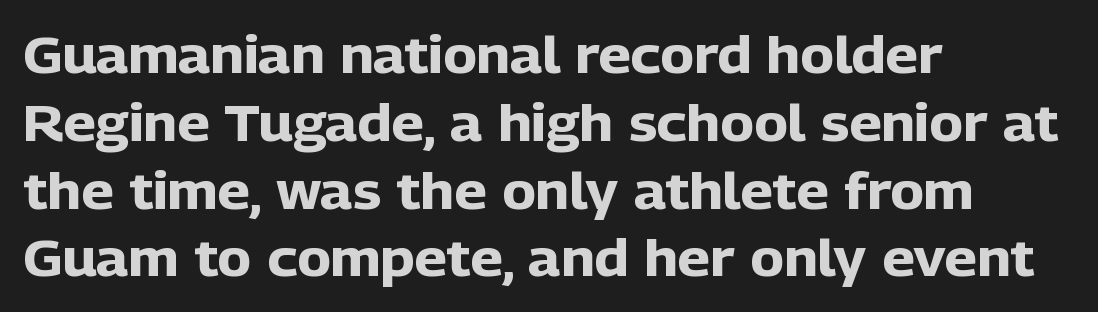
The image shows 51 px heavy sans-serif type, upright; set left-aligned, normal line spacing (1.33x), normal letter spacing, not underlined; low stroke contrast and a medium x-height.
